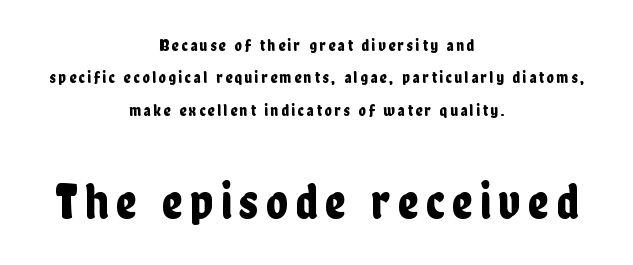
The image shows 50 px condensed sans-serif type, upright; set centered, loose line spacing (1.9x), not underlined; the second (bottom) block is 2.94x larger; low stroke contrast and a medium x-height.
